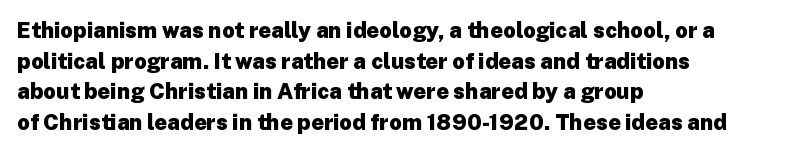
The image shows 22 px bold type, upright; set left-aligned, normal line spacing (1.39x), normal letter spacing, not underlined.
